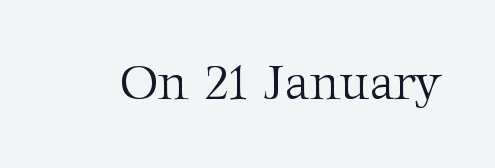
The image shows 49 px light serif type, upright; set normal letter spacing, not underlined; medium stroke contrast and a medium x-height.
